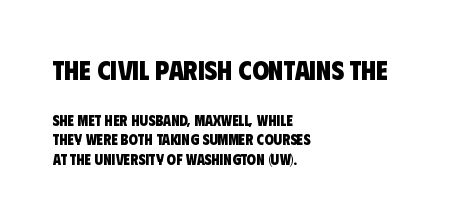
You could call the tracking neutral — neither tight nor loose. The face used here appears at its bigger size in the upper chunk. Does the copy run flush right? No — it runs flush left. Rows of type keep a routine distance in the vertical direction. I'd describe the lettering as bold — thick and assertive. Descenders are the only things crossing below the line.
